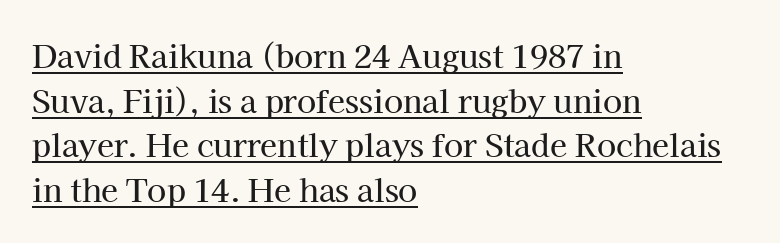
The image shows 31 px serif type, upright; set left-aligned, normal line spacing (1.44x), normal letter spacing, underlined; high stroke contrast and a medium x-height.
